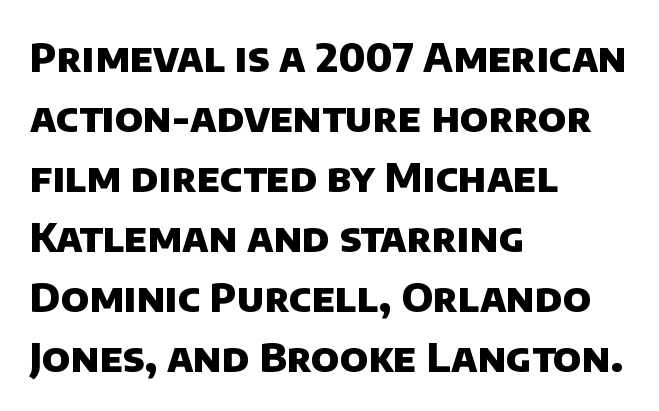
The image shows 40 px heavy sans-serif type; set left-aligned, normal line spacing (1.5x), normal letter spacing, not underlined; low stroke contrast and a large x-height.
